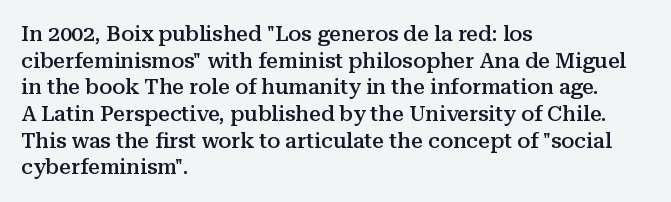
Q: Is the text bold? A: Semi-bold.
Q: Is the text italic (slanted)? A: No, it is upright.
Q: Is the text underlined? A: No.
Q: How is the paragraph aligned? A: Left-aligned.
Q: Is the spacing between letters normal or unusually wide? A: Normal.
Q: Is the spacing between lines tight, normal or loose? A: Normal.
